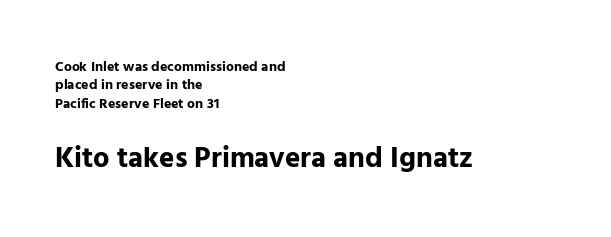
{"serif": "no", "italic": "no", "bold": "yes", "weight": "bold", "width": "normal", "stroke_contrast": "low", "x_height": "medium", "monospaced": "no", "underline": "no", "align": "left", "line_spacing": "normal", "line_spacing_ratio": 1.32, "letter_spacing": "normal", "letter_spacing_em": 0.0, "larger_block": "second", "size_ratio": 2.07, "glyph_px": 29}
